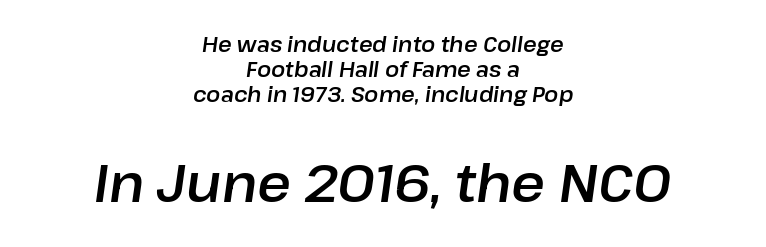
{"italic": "yes", "lean": "right", "slant_degrees": 8, "width": "normal", "stroke_contrast": "low", "x_height": "medium", "monospaced": "no", "underline": "no", "align": "center", "line_spacing_ratio": 1.2, "letter_spacing": "normal", "letter_spacing_em": 0.0, "larger_block": "second", "size_ratio": 2.48, "glyph_px": 52}
